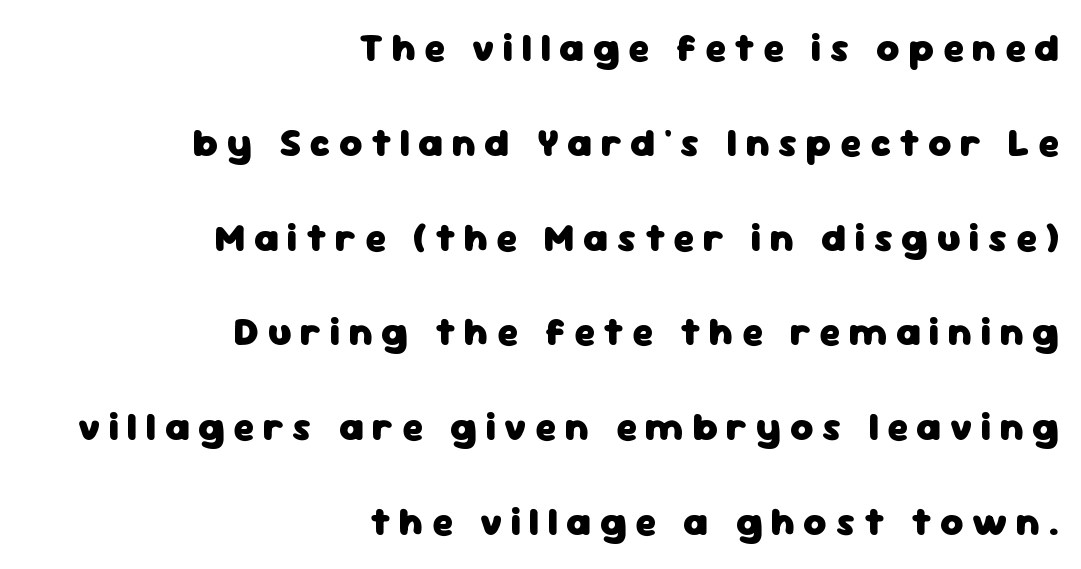
Q: Is the text bold? A: Yes.
Q: Is the text italic (slanted)? A: No, it is upright.
Q: Is the typeface a serif or a sans-serif typeface? A: Sans-serif.
Q: Is the text underlined? A: No.
Q: How is the paragraph aligned? A: Right-aligned.
Q: Is the spacing between letters normal or unusually wide? A: Unusually wide.
Q: Is the spacing between lines tight, normal or loose? A: Loose.
Q: Width (condensed, normal, or wide)? A: Normal.
Q: Stroke contrast? A: Low.
Q: x-height? A: Medium.
Q: Monospaced? A: No.
